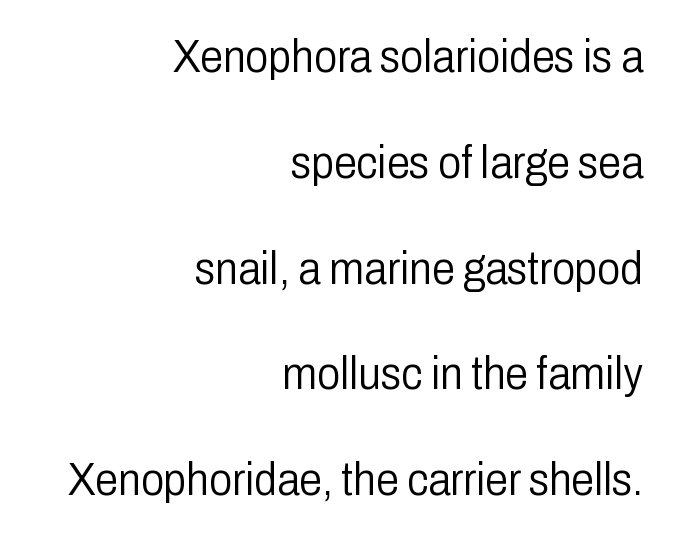
The image shows 46 px light, condensed sans-serif type, upright; set right-aligned, loose line spacing (2.3x), normal letter spacing, not underlined; low stroke contrast and a medium x-height.
